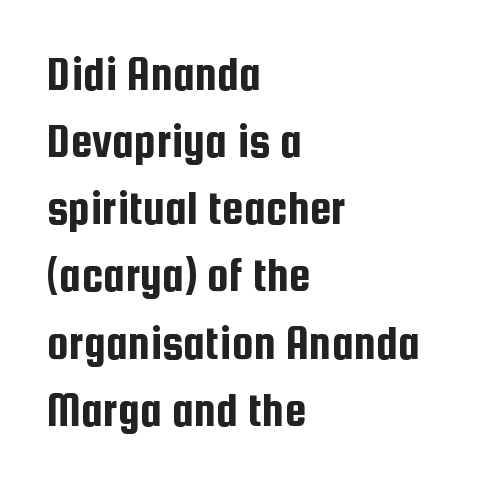
The space directly below the letters is spotless. The letters sit at their default tracking, neither squeezed nor spread. Horizontal bands of white between lines are of average thickness. Unlike italic type, these characters show no tilt at all. Reading down the block, your eye returns to a fixed left position each line. The glyphs in this specimen are sans serif.
